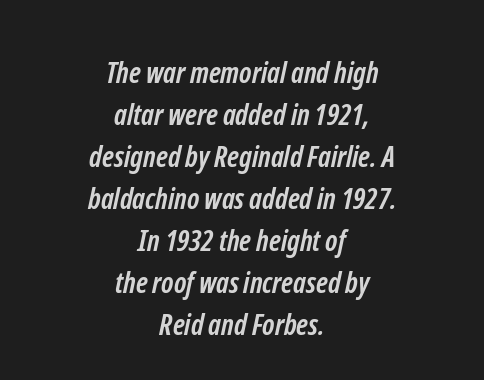
Q: Is the text bold? A: Yes.
Q: Is the typeface a serif or a sans-serif typeface? A: Sans-serif.
Q: Is the text underlined? A: No.
Q: How is the paragraph aligned? A: Centered.
Q: Is the spacing between letters normal or unusually wide? A: Normal.
Q: Is the spacing between lines tight, normal or loose? A: Normal.
Q: Width (condensed, normal, or wide)? A: Condensed.
Q: Stroke contrast? A: Low.
Q: x-height? A: Medium.
Q: Monospaced? A: No.
